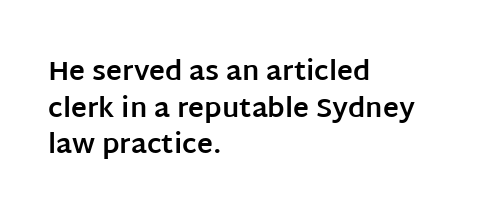
The image shows 27 px bold type, upright; set left-aligned, normal line spacing (1.36x), normal letter spacing, not underlined.
